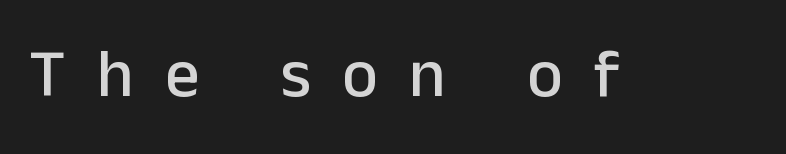
{"serif": "no", "italic": "no", "width": "normal", "stroke_contrast": "low", "x_height": "medium", "monospaced": "no", "underline": "no", "letter_spacing": "wide", "letter_spacing_em": 0.46, "glyph_px": 68}
